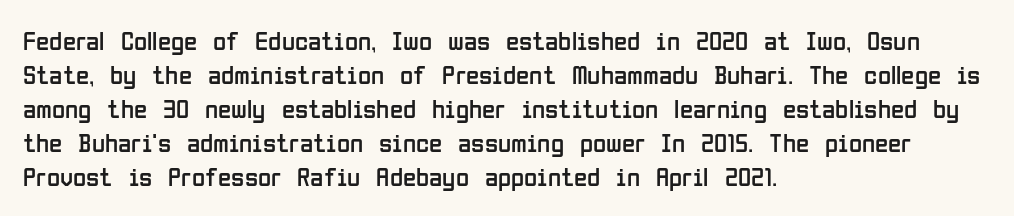
The image shows 27 px text type, upright; set left-aligned, normal line spacing (1.26x), normal letter spacing, not underlined.
